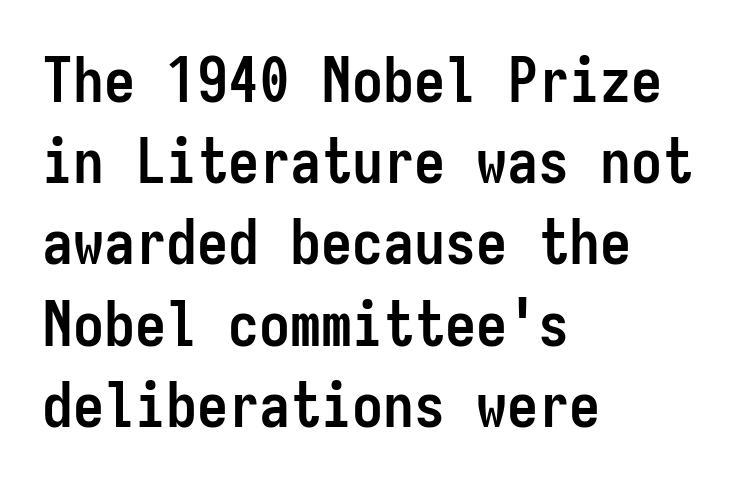
The paragraph has a hard left edge and a soft right edge. Summary of weight: heavy, a full bold. Style check: upright. The letters march in equal steps, a hallmark of fixed-pitch type.
